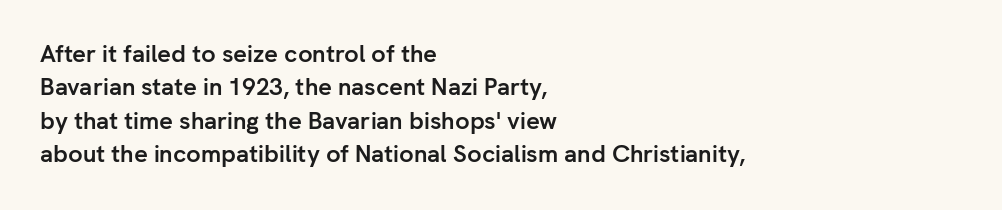
The image shows 24 px bold type, upright; set left-aligned, normal line spacing (1.39x), normal letter spacing, not underlined.
